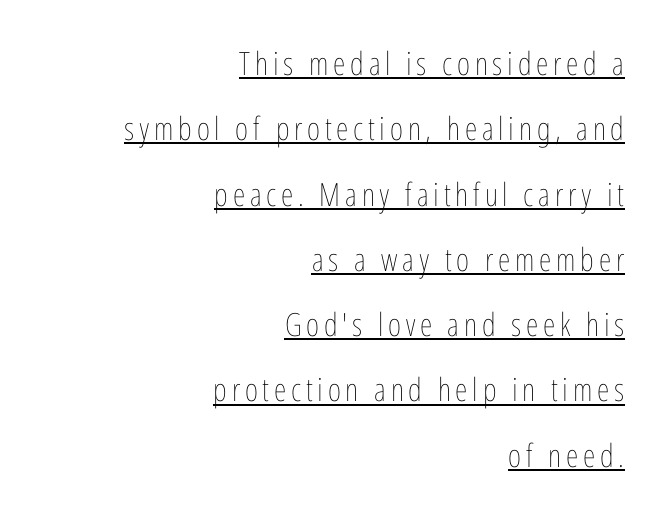
The image shows 32 px thin, condensed type, upright; set right-aligned, loose line spacing (2.04x), underlined; low stroke contrast and a medium x-height.
